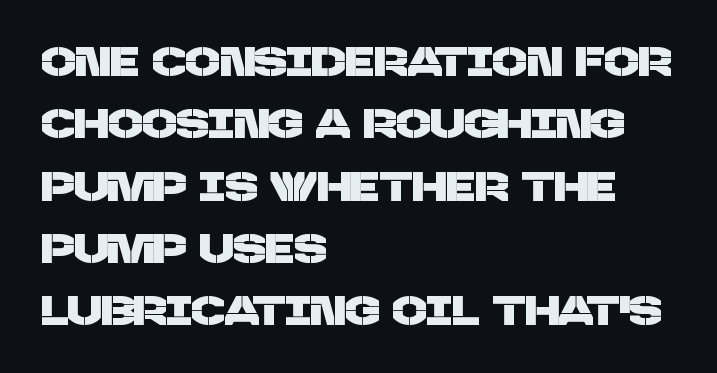
Q: Is the typeface a serif or a sans-serif typeface? A: Sans-serif.
Q: Is the text underlined? A: No.
Q: How is the paragraph aligned? A: Left-aligned.
Q: Is the spacing between letters normal or unusually wide? A: Normal.
Q: Is the spacing between lines tight, normal or loose? A: Normal.
Q: Width (condensed, normal, or wide)? A: Normal.
Q: Stroke contrast? A: Low.
Q: x-height? A: Large.
Q: Monospaced? A: No.
